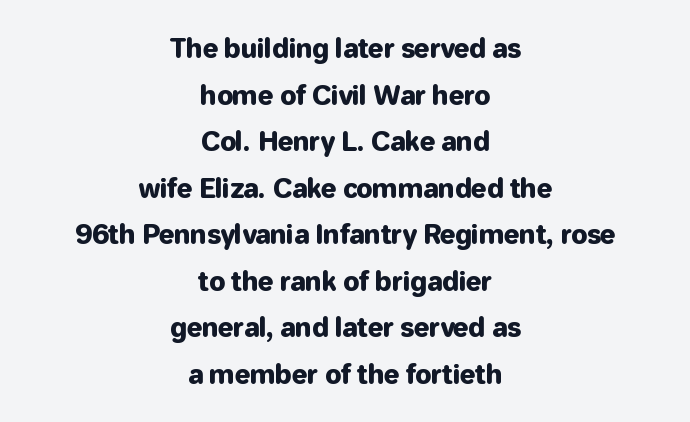
Line starts and ends both wander, symmetrically. Has an underline been added? It has not. Rendered with straight, roman letterforms. No extra tracking has been applied to these lines.
